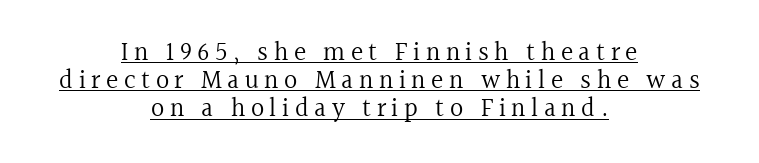
Caption: multi-line text, centered on the measure. Letter spacing: wide. Glance below the letters and you will spot a drawn line. Compared with typical paragraphs, the rows here are closer together. The letterforms sit at book weight or below. Rendered with straight, roman letterforms.
